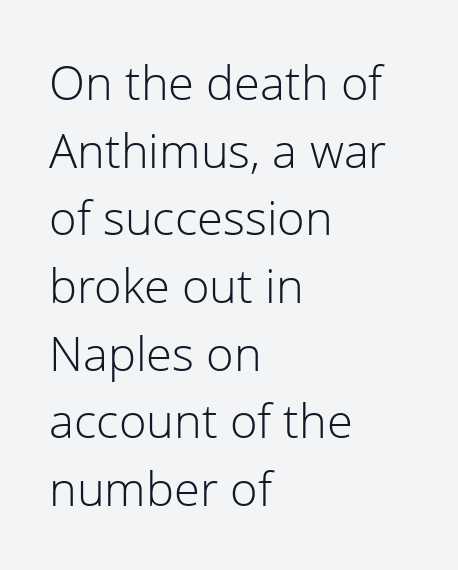
The image shows 47 px light sans-serif type, upright; set left-aligned, normal line spacing (1.44x), normal letter spacing, not underlined; low stroke contrast and a medium x-height.
